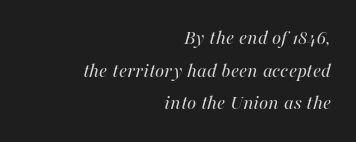
Q: Is the text bold? A: No.
Q: Is the text italic (slanted)? A: Yes, it leans right by about 16 degrees.
Q: Is the text underlined? A: No.
Q: How is the paragraph aligned? A: Right-aligned.
Q: Is the spacing between letters normal or unusually wide? A: Normal.
Q: Is the spacing between lines tight, normal or loose? A: Normal.
